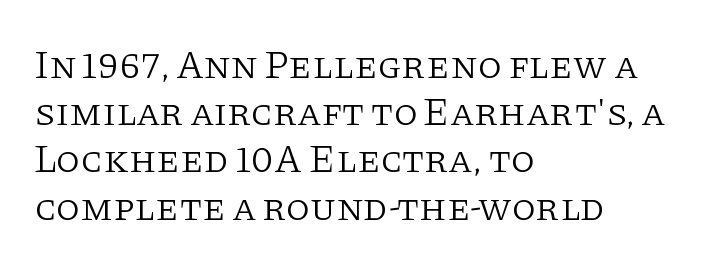
{"serif": "yes", "italic": "no", "bold": "no", "weight": "light", "width": "normal", "stroke_contrast": "low", "x_height": "large", "monospaced": "no", "underline": "no", "align": "left", "line_spacing_ratio": 1.21, "letter_spacing": "normal", "letter_spacing_em": 0.0, "glyph_px": 39}
